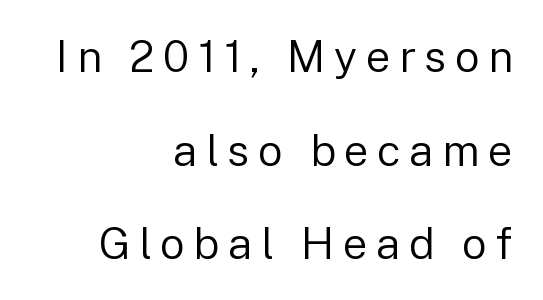
Q: Is the text bold? A: No.
Q: Is the text italic (slanted)? A: No, it is upright.
Q: Is the typeface a serif or a sans-serif typeface? A: Sans-serif.
Q: Is the text underlined? A: No.
Q: How is the paragraph aligned? A: Right-aligned.
Q: Is the spacing between lines tight, normal or loose? A: Loose.
Q: Width (condensed, normal, or wide)? A: Normal.
Q: Stroke contrast? A: Low.
Q: x-height? A: Medium.
Q: Monospaced? A: No.
